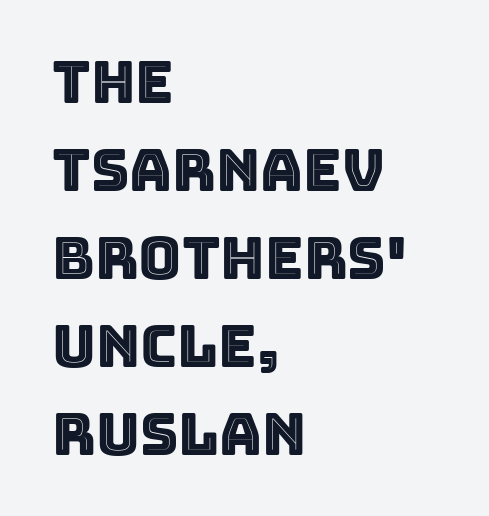
Words appear dense and cohesive because spacing is normal. Proportional: the letters do not fall into vertical columns. A classic flush-left, rag-right setting is used for this passage. Upright lettering throughout.
